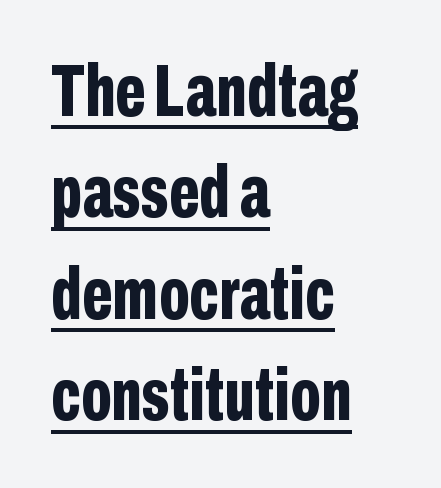
Q: Is the text bold? A: Yes.
Q: Is the text italic (slanted)? A: No, it is upright.
Q: Is the typeface a serif or a sans-serif typeface? A: Sans-serif.
Q: Is the text underlined? A: Yes.
Q: How is the paragraph aligned? A: Left-aligned.
Q: Is the spacing between letters normal or unusually wide? A: Normal.
Q: Is the spacing between lines tight, normal or loose? A: Normal.
Q: Width (condensed, normal, or wide)? A: Condensed.
Q: Stroke contrast? A: Low.
Q: x-height? A: Medium.
Q: Monospaced? A: No.
